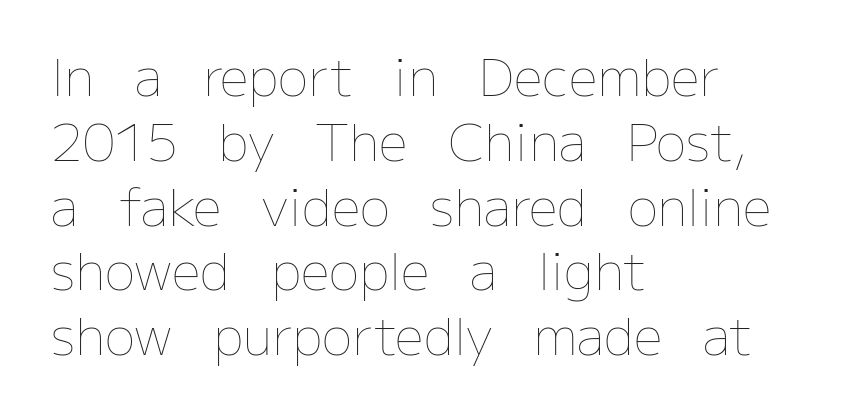
{"italic": "no", "bold": "no", "weight": "thin", "width": "normal", "stroke_contrast": "low", "x_height": "medium", "monospaced": "no", "underline": "no", "align": "left", "line_spacing": "normal", "line_spacing_ratio": 1.27, "letter_spacing": "normal", "letter_spacing_em": 0.0, "glyph_px": 51}
